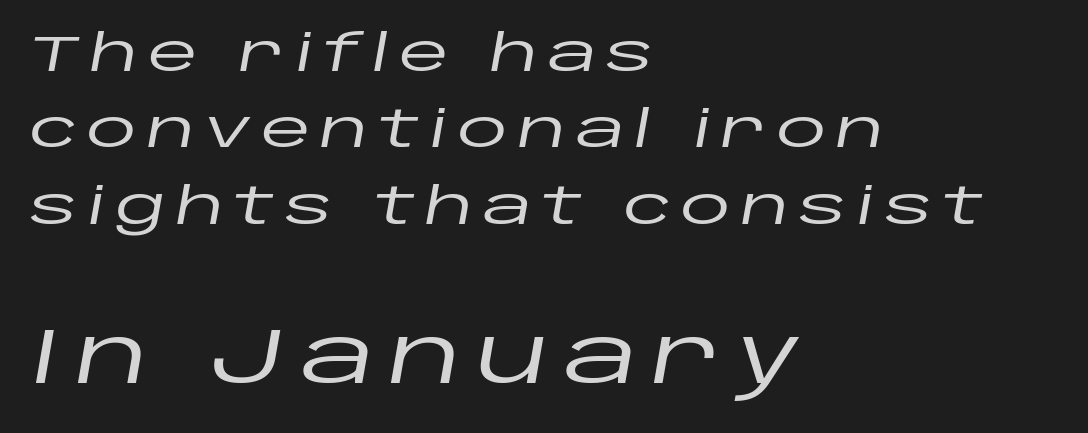
The image shows 77 px wide type, italic (leaning right); set left-aligned, normal line spacing (1.5x), not underlined; the second (bottom) block is 1.51x larger; low stroke contrast and a large x-height.
